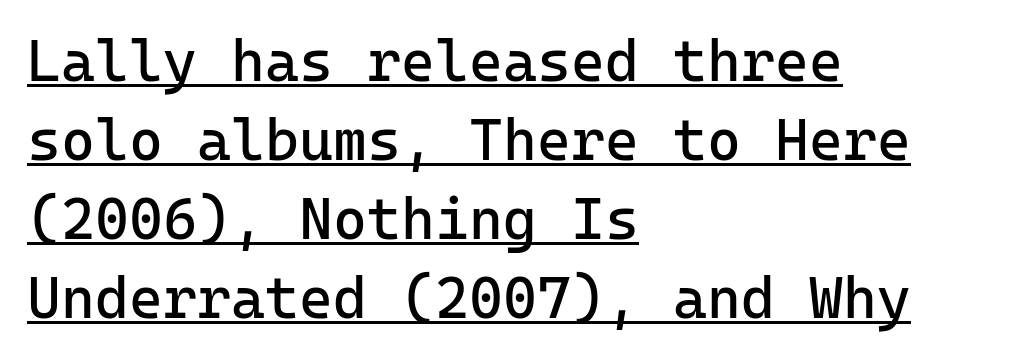
Q: Is the text bold? A: No.
Q: Is the text italic (slanted)? A: No, it is upright.
Q: Is the typeface a serif or a sans-serif typeface? A: Sans-serif.
Q: Is the text underlined? A: Yes.
Q: How is the paragraph aligned? A: Left-aligned.
Q: Is the spacing between letters normal or unusually wide? A: Normal.
Q: Is the spacing between lines tight, normal or loose? A: Normal.
Q: Width (condensed, normal, or wide)? A: Normal.
Q: Stroke contrast? A: Low.
Q: x-height? A: Medium.
Q: Monospaced? A: Yes.
